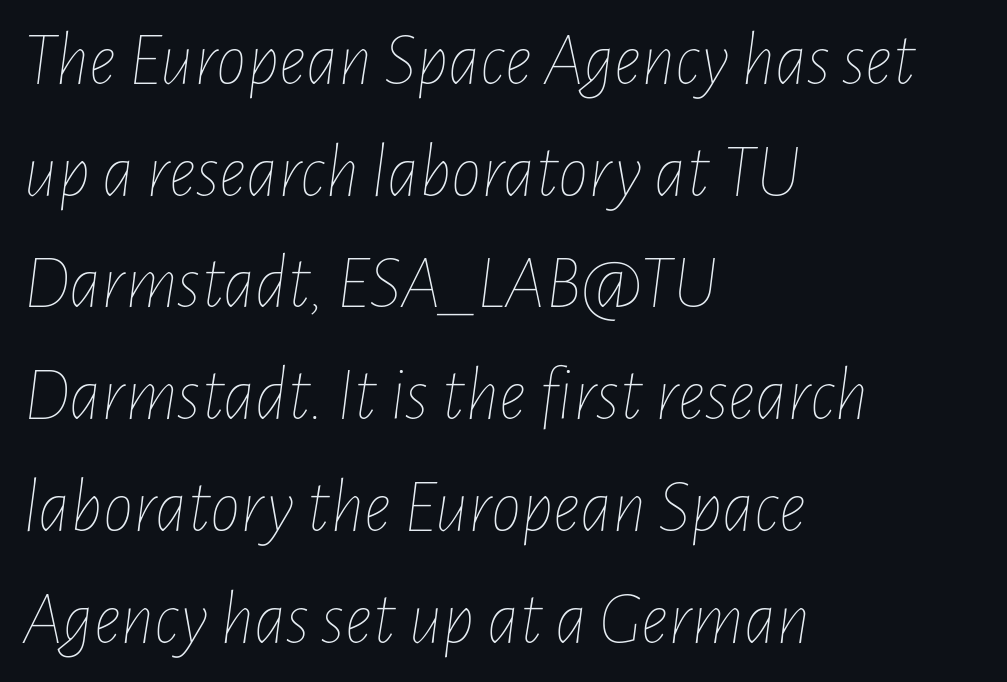
Q: Is the text bold? A: No.
Q: Is the text italic (slanted)? A: Yes, it leans right by about 7 degrees.
Q: Is the text underlined? A: No.
Q: How is the paragraph aligned? A: Left-aligned.
Q: Is the spacing between letters normal or unusually wide? A: Normal.
Q: Is the spacing between lines tight, normal or loose? A: Normal.
Q: Width (condensed, normal, or wide)? A: Condensed.
Q: Stroke contrast? A: Low.
Q: x-height? A: Medium.
Q: Monospaced? A: No.
